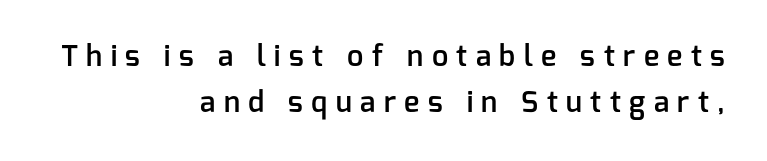
Q: Is the text bold? A: Semi-bold.
Q: Is the text italic (slanted)? A: No, it is upright.
Q: Is the typeface a serif or a sans-serif typeface? A: Sans-serif.
Q: Is the text underlined? A: No.
Q: How is the paragraph aligned? A: Right-aligned.
Q: Is the spacing between letters normal or unusually wide? A: Unusually wide.
Q: Is the spacing between lines tight, normal or loose? A: Normal.
Q: Width (condensed, normal, or wide)? A: Normal.
Q: Stroke contrast? A: Low.
Q: x-height? A: Medium.
Q: Monospaced? A: No.
